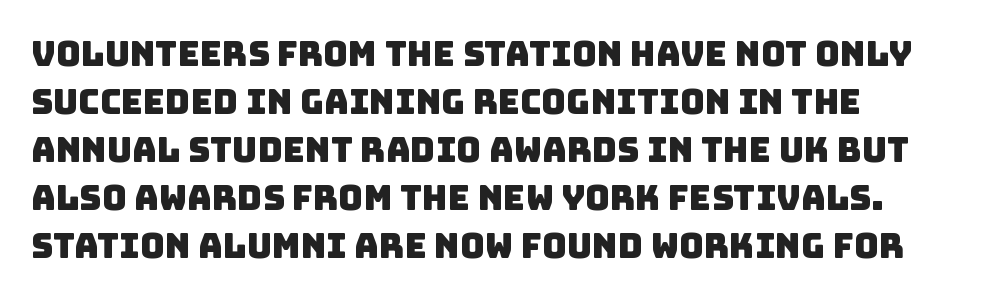
The image shows 34 px sans-serif type; set left-aligned, normal line spacing (1.41x), normal letter spacing, not underlined; low stroke contrast and a large x-height.
